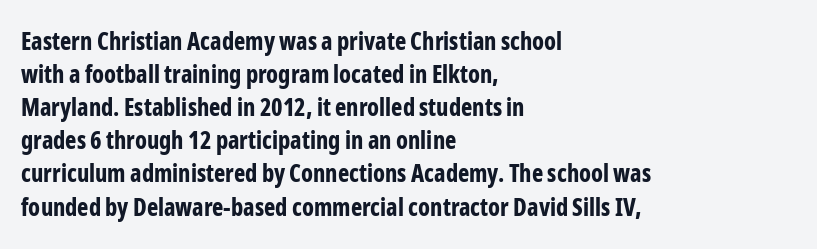
Q: Is the text bold? A: Yes.
Q: Is the text italic (slanted)? A: No, it is upright.
Q: Is the text underlined? A: No.
Q: How is the paragraph aligned? A: Left-aligned.
Q: Is the spacing between letters normal or unusually wide? A: Normal.
Q: Is the spacing between lines tight, normal or loose? A: Normal.
